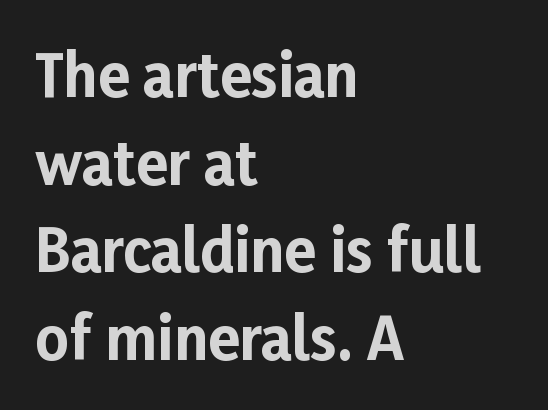
Q: Is the text bold? A: Yes.
Q: Is the text italic (slanted)? A: No, it is upright.
Q: Is the typeface a serif or a sans-serif typeface? A: Sans-serif.
Q: Is the text underlined? A: No.
Q: How is the paragraph aligned? A: Left-aligned.
Q: Is the spacing between letters normal or unusually wide? A: Normal.
Q: Is the spacing between lines tight, normal or loose? A: Normal.
Q: Width (condensed, normal, or wide)? A: Normal.
Q: Stroke contrast? A: Low.
Q: x-height? A: Medium.
Q: Monospaced? A: No.
